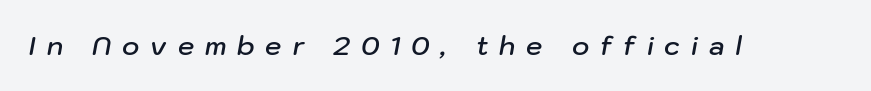
Glance below the letters and you will spot only blank space. Display-style spreading of the glyphs; the letterfit is very open. What weight is shown? A semibold, between regular and bold. Every character sits at an angle, as italics do.
